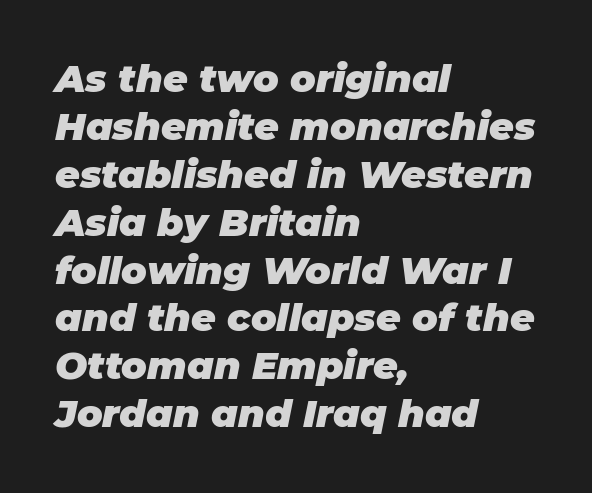
The image shows 38 px heavy type, italic (leaning right); set left-aligned, normal line spacing (1.26x), normal letter spacing, not underlined; low stroke contrast and a large x-height.
